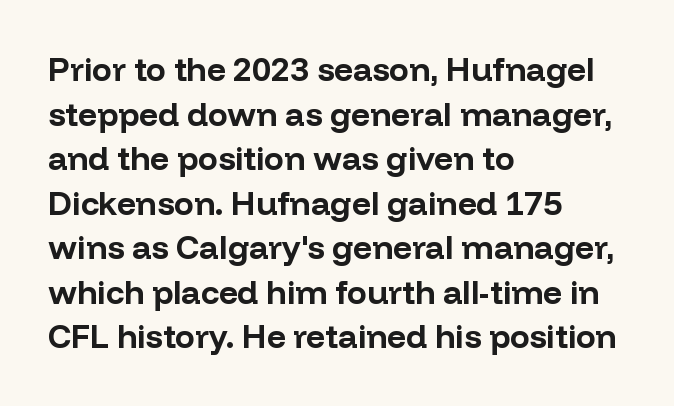
The image shows 33 px bold sans-serif type, upright; set left-aligned, normal line spacing (1.35x), normal letter spacing, not underlined; low stroke contrast and a medium x-height.
